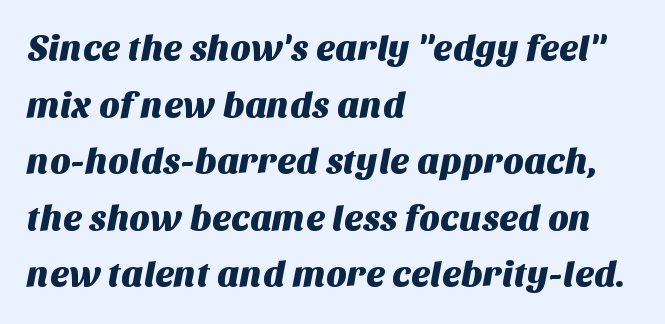
Q: Is the typeface a serif or a sans-serif typeface? A: Sans-serif.
Q: Is the text underlined? A: No.
Q: How is the paragraph aligned? A: Left-aligned.
Q: Is the spacing between letters normal or unusually wide? A: Normal.
Q: Is the spacing between lines tight, normal or loose? A: Normal.
Q: Width (condensed, normal, or wide)? A: Normal.
Q: Stroke contrast? A: Medium.
Q: x-height? A: Large.
Q: Monospaced? A: No.
